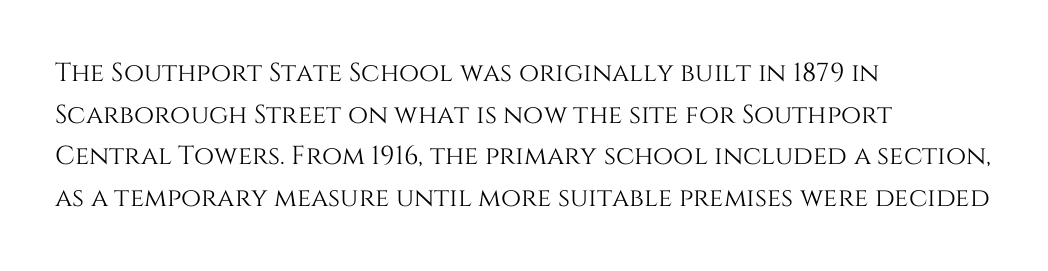
{"italic": "no", "underline": "no", "align": "left", "line_spacing": "normal", "line_spacing_ratio": 1.6, "letter_spacing": "normal", "letter_spacing_em": 0.0, "glyph_px": 26}
